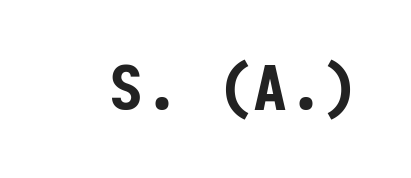
The image shows 60 px bold sans-serif type, upright, monospaced; set normal letter spacing, not underlined; low stroke contrast and a medium x-height.
